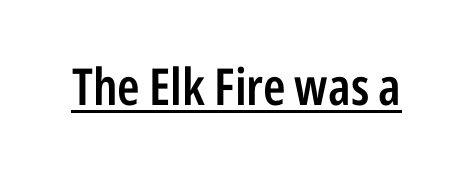
The axis of the letterforms is exactly vertical. A typesetter would label this face a sans. The words here are underlined. The letters advance in unequal steps, a hallmark of proportional type. The letters are semibold — heavier than regular but short of a full bold.
